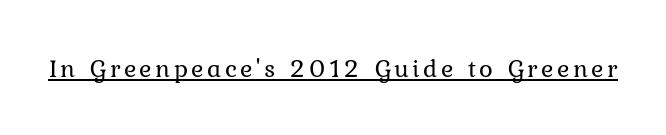
Q: Is the text bold? A: No.
Q: Is the text italic (slanted)? A: No, it is upright.
Q: Is the text underlined? A: Yes.
